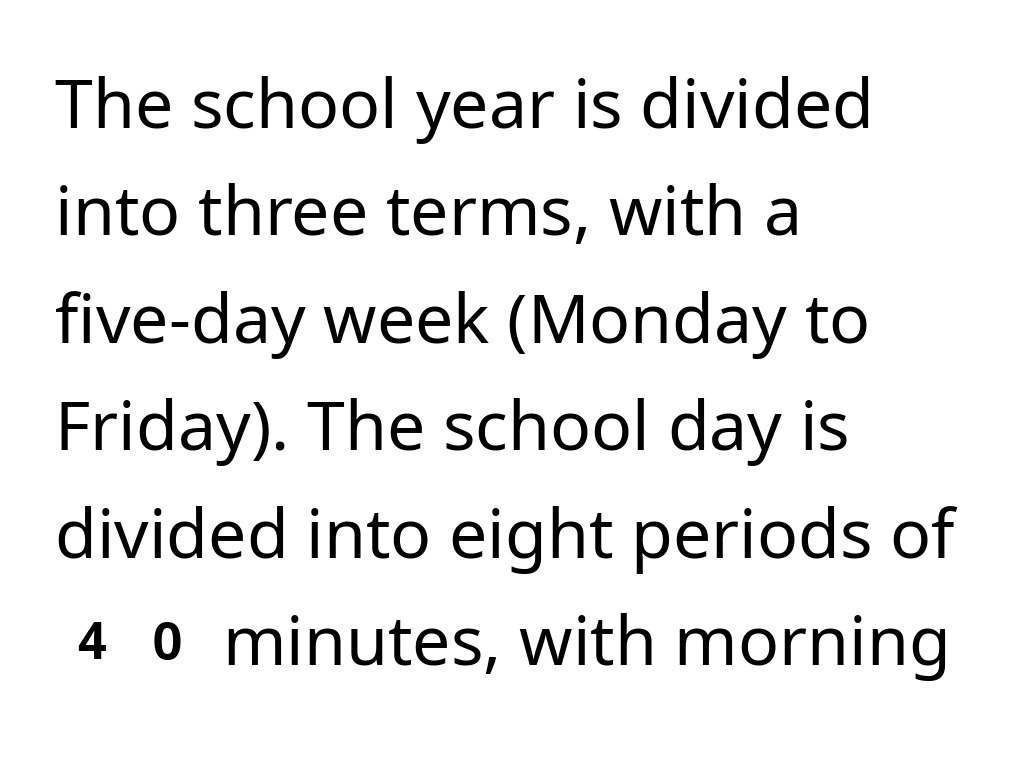
Nothing heavy about these letters — not bold at all. You could not count columns in this text — the font is proportionally spaced. The gaps between neighbouring characters are ordinary and unremarkable. All the whitespace from short lines collects on the right. The lettering holds an erect, upright posture throughout.
